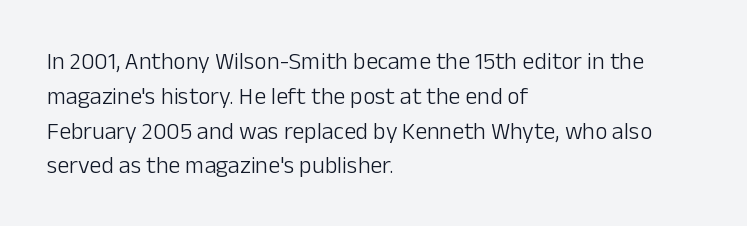
Q: Is the text bold? A: No.
Q: Is the text italic (slanted)? A: No, it is upright.
Q: Is the text underlined? A: No.
Q: How is the paragraph aligned? A: Left-aligned.
Q: Is the spacing between letters normal or unusually wide? A: Normal.
Q: Is the spacing between lines tight, normal or loose? A: Normal.
